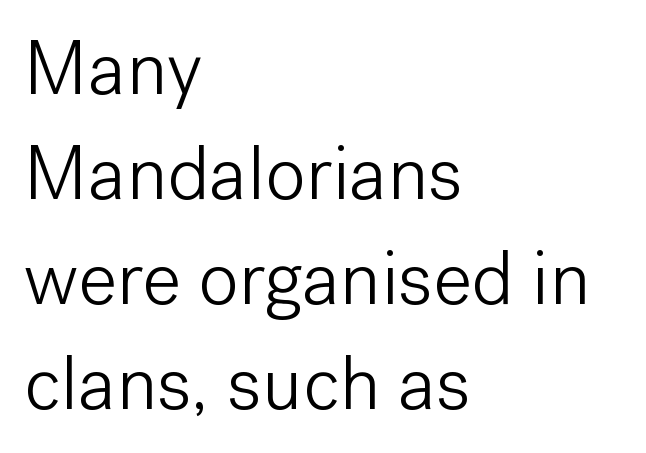
When letters stand straight like this, we call the style roman or upright. Descenders hang freely into open space. Baseline-to-baseline distance is the conventional proportion of letter height. Reading down the block, your eye returns to a fixed left position each line. The face looks like a standard text weight, possibly lighter.
